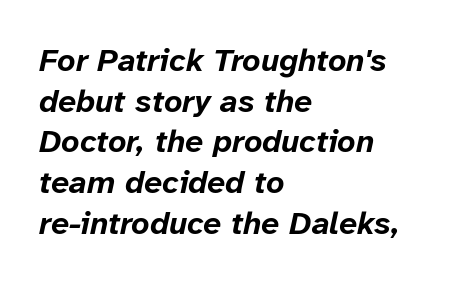
Leftover space on each line is placed entirely after the last word. Here the glyphs are tracked normally, forming tight word shapes. Strokes here are thick enough to call this a true bold. Successive baselines arrive at the customary interval. This sample uses an oblique cut, with every glyph tilted off the vertical. Character widths vary here, with narrow letters taking less room than wide ones.
